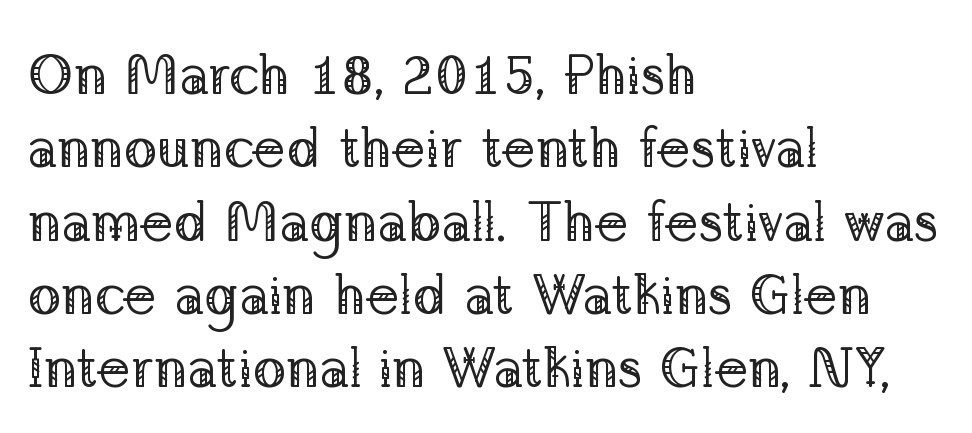
The image shows 56 px regular-weight serif type, upright; set left-aligned, normal line spacing (1.31x), normal letter spacing, not underlined; low stroke contrast and a medium x-height.
